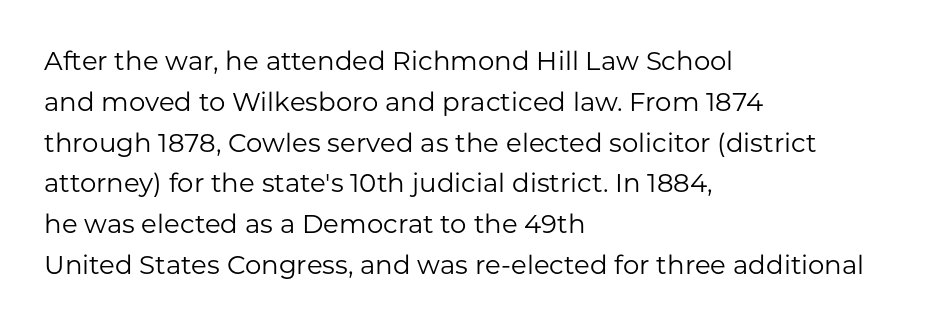
{"italic": "no", "bold": "no", "underline": "no", "align": "left", "line_spacing": "normal", "line_spacing_ratio": 1.57, "letter_spacing": "normal", "letter_spacing_em": 0.0, "glyph_px": 26}
